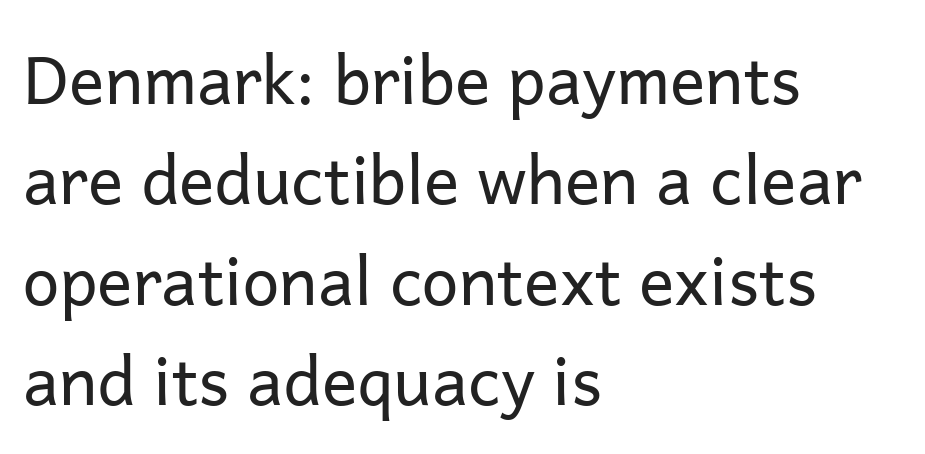
{"serif": "no", "italic": "no", "bold": "no", "weight": "regular", "width": "normal", "stroke_contrast": "low", "x_height": "medium", "monospaced": "no", "underline": "no", "align": "left", "line_spacing": "normal", "line_spacing_ratio": 1.52, "letter_spacing": "normal", "letter_spacing_em": 0.0, "glyph_px": 66}
